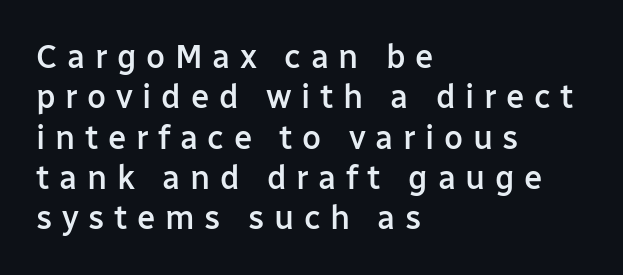
Q: Is the text bold? A: Semi-bold.
Q: Is the text italic (slanted)? A: No, it is upright.
Q: Is the typeface a serif or a sans-serif typeface? A: Sans-serif.
Q: Is the text underlined? A: No.
Q: How is the paragraph aligned? A: Left-aligned.
Q: Is the spacing between letters normal or unusually wide? A: Unusually wide.
Q: Width (condensed, normal, or wide)? A: Normal.
Q: Stroke contrast? A: Low.
Q: x-height? A: Medium.
Q: Monospaced? A: No.
